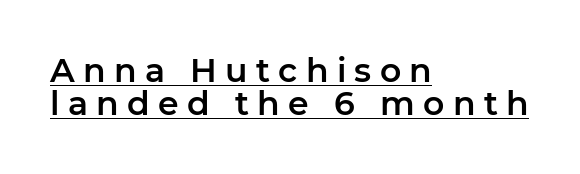
{"serif": "no", "italic": "no", "width": "normal", "stroke_contrast": "low", "x_height": "medium", "monospaced": "no", "underline": "yes", "align": "left", "line_spacing": "tight", "line_spacing_ratio": 1.0, "letter_spacing": "wide", "letter_spacing_em": 0.25, "glyph_px": 33}
